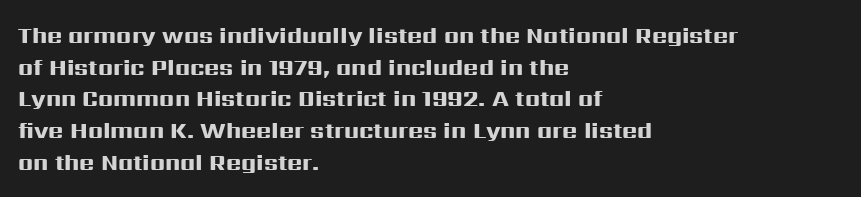
{"italic": "no", "bold": "yes", "underline": "no", "align": "left", "line_spacing": "normal", "line_spacing_ratio": 1.38, "letter_spacing": "normal", "letter_spacing_em": 0.0, "glyph_px": 23}
